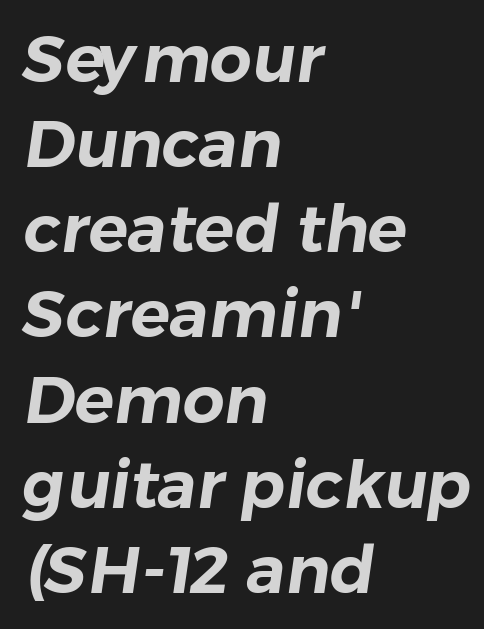
Between one letter and the next there's only the usual sliver of space. Proportional: the letters do not fall into vertical columns. The space beneath each line is pristine and unruled. Teacher's note: observe the even left margin — that is flush-left alignment. Each letter's strokes conclude bluntly, with no projecting serifs. This sample keeps an unexceptional amount of space between lines.
